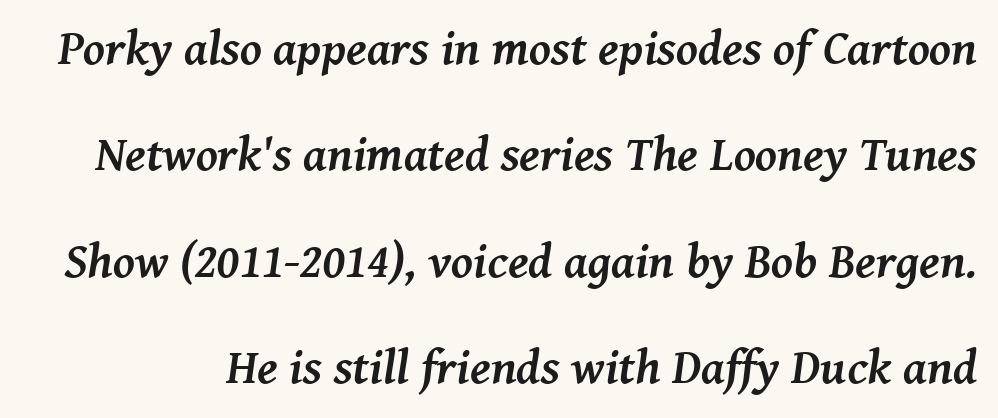
Q: Is the text bold? A: Yes.
Q: Is the text italic (slanted)? A: Yes, it leans right by about 8 degrees.
Q: Is the typeface a serif or a sans-serif typeface? A: Serif.
Q: Is the text underlined? A: No.
Q: Is the spacing between letters normal or unusually wide? A: Normal.
Q: Is the spacing between lines tight, normal or loose? A: Loose.
Q: Width (condensed, normal, or wide)? A: Normal.
Q: Stroke contrast? A: Medium.
Q: x-height? A: Medium.
Q: Monospaced? A: No.
